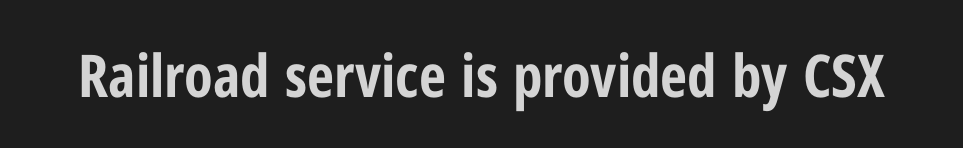
Strong, thick strokes mark this as bold type. A roman cut, with each character standing at attention. Short note: letters normally spaced. Underlining? Definitely not there. Looks like regular typesetting: each glyph gets only the width it needs. What kind of face is this? One without serifs — a sans.
